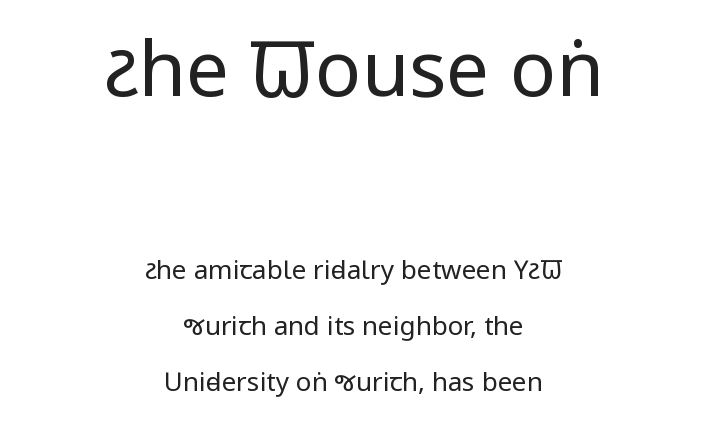
The space directly below the letters is spotless. Think of a printed novel: that variable character pitch is what you see here. Heft: none added — not bold. Spacing between characters is what you'd get straight out of the box.
